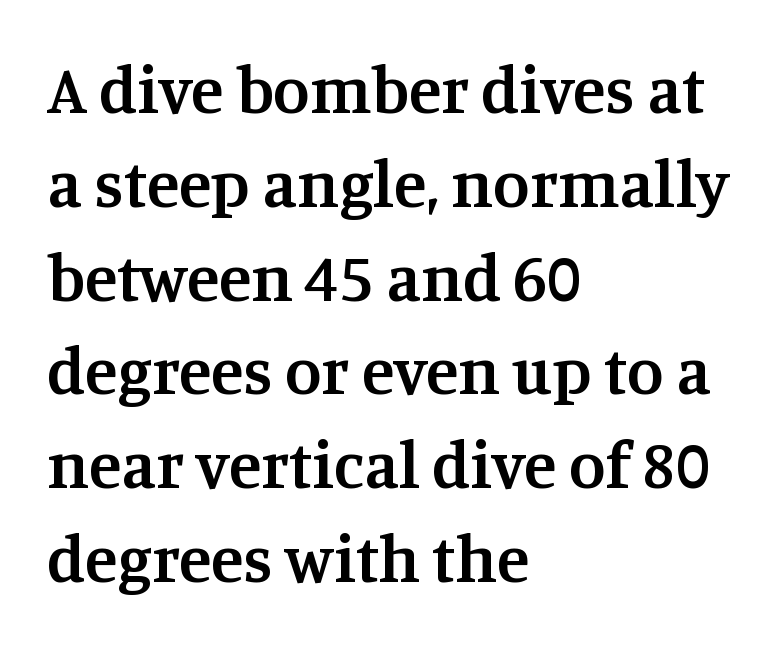
The image shows 67 px semibold serif type, upright; set left-aligned, normal line spacing (1.4x), normal letter spacing, not underlined; medium stroke contrast and a large x-height.
